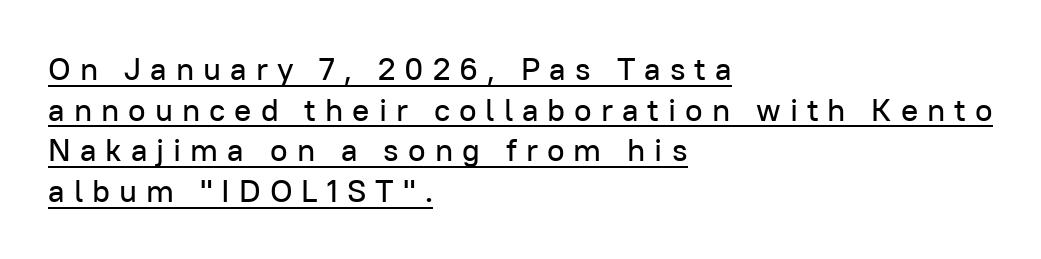
The image shows 32 px sans-serif type, upright; set left-aligned, normal line spacing (1.27x), unusually wide letter spacing (+0.28 em), underlined; low stroke contrast and a medium x-height.
